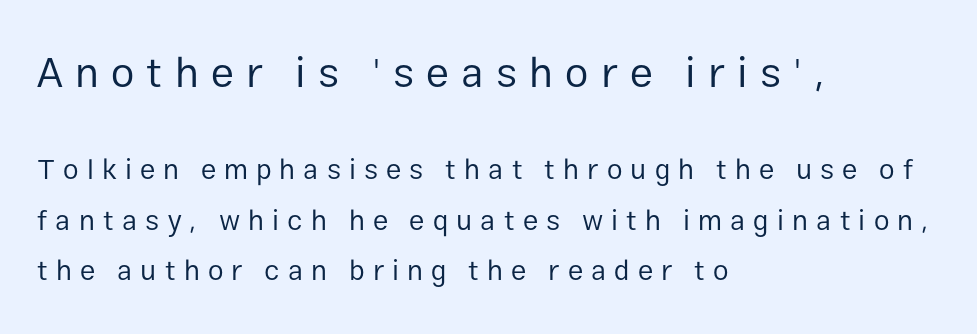
Q: Is the text bold? A: No.
Q: Is the text italic (slanted)? A: No, it is upright.
Q: Is the typeface a serif or a sans-serif typeface? A: Sans-serif.
Q: Is the text underlined? A: No.
Q: How is the paragraph aligned? A: Left-aligned.
Q: Is the spacing between letters normal or unusually wide? A: Unusually wide.
Q: Which block of text is set in a larger size, the first (top) or the second (bottom)? A: The first (top) one.
Q: Width (condensed, normal, or wide)? A: Normal.
Q: Stroke contrast? A: Low.
Q: x-height? A: Medium.
Q: Monospaced? A: No.
